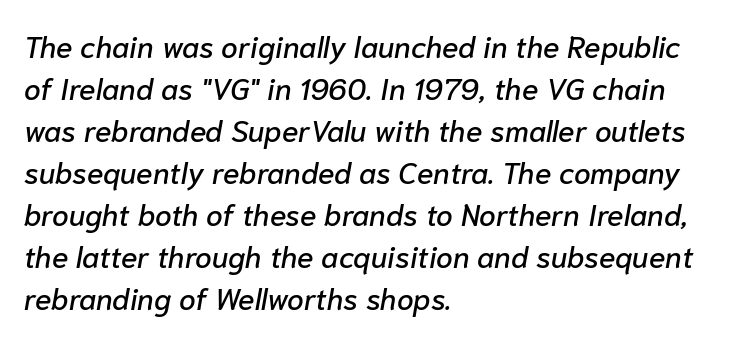
Note the varied advance widths — an 'i' is clearly narrower than an 'm'. Slanted lettering throughout. Layout note: lines flush left. Here the glyphs are tracked normally, forming tight word shapes. The baseline area is clear. Successive baselines arrive at the customary interval.
